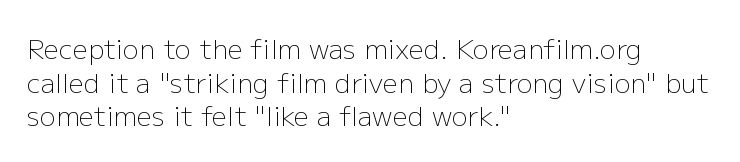
{"italic": "no", "bold": "no", "underline": "no", "align": "left", "line_spacing": "normal", "line_spacing_ratio": 1.25, "letter_spacing": "normal", "letter_spacing_em": 0.0, "glyph_px": 27}
